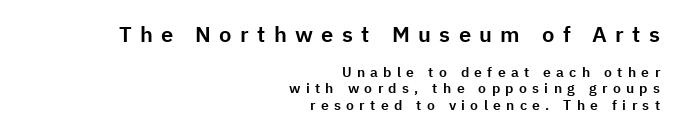
The image shows 22 px text type, upright; set right-aligned, line spacing 1.16x, unusually wide letter spacing (+0.38 em), not underlined; the first (top) block is 1.57x larger.
